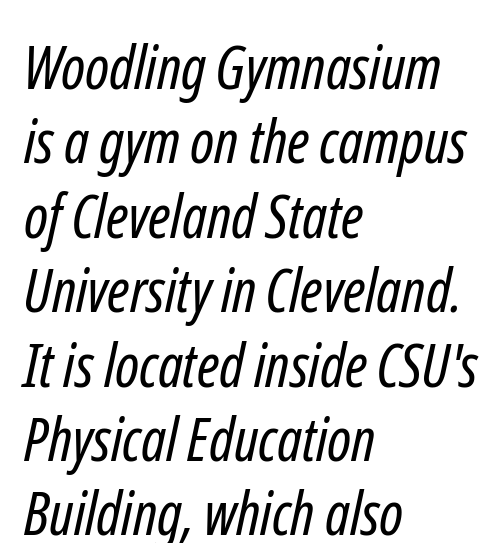
I'd call this a sans setting — the letters go barefoot. The strip under each line holds only bare page. Varying glyph widths throughout — classic text-font behaviour. Does extra space separate the letters? No, they use regular spacing. No heavy texture on the line: the type isn't bold. A classic flush-left, rag-right setting is used for this passage.
